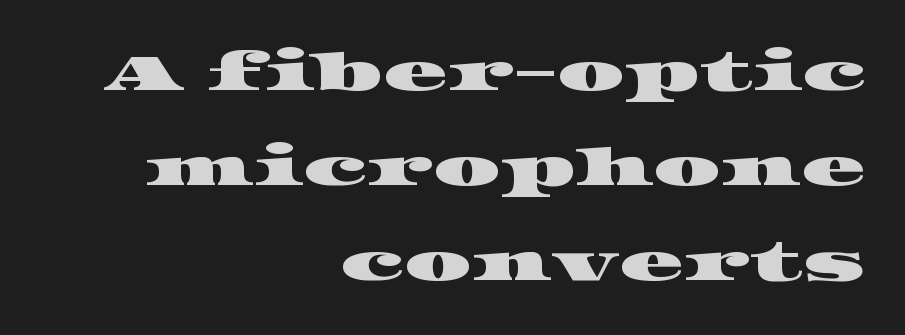
The image shows 53 px wide serif type; set right-aligned, line spacing 1.79x, normal letter spacing, not underlined; high stroke contrast and a large x-height.
